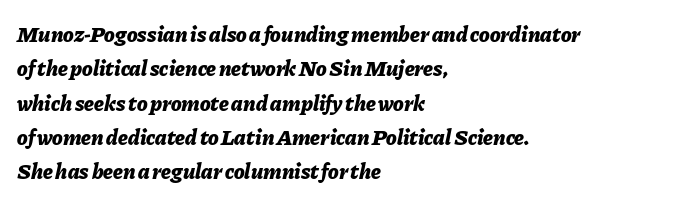
Q: Is the text bold? A: Yes.
Q: Is the text italic (slanted)? A: Yes, it leans right by about 11 degrees.
Q: Is the text underlined? A: No.
Q: How is the paragraph aligned? A: Left-aligned.
Q: Is the spacing between letters normal or unusually wide? A: Normal.
Q: Is the spacing between lines tight, normal or loose? A: Normal.
